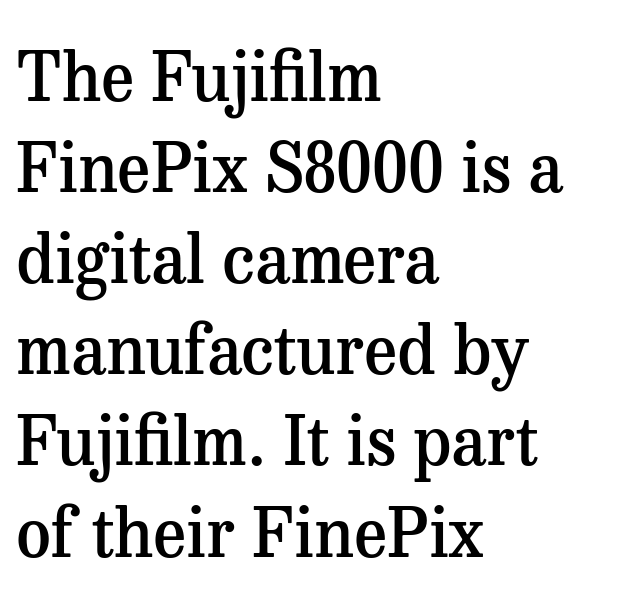
Q: Is the text bold? A: Semi-bold.
Q: Is the text italic (slanted)? A: No, it is upright.
Q: Is the typeface a serif or a sans-serif typeface? A: Serif.
Q: Is the text underlined? A: No.
Q: How is the paragraph aligned? A: Left-aligned.
Q: Is the spacing between letters normal or unusually wide? A: Normal.
Q: Is the spacing between lines tight, normal or loose? A: Normal.
Q: Width (condensed, normal, or wide)? A: Normal.
Q: Stroke contrast? A: Medium.
Q: x-height? A: Medium.
Q: Monospaced? A: No.
